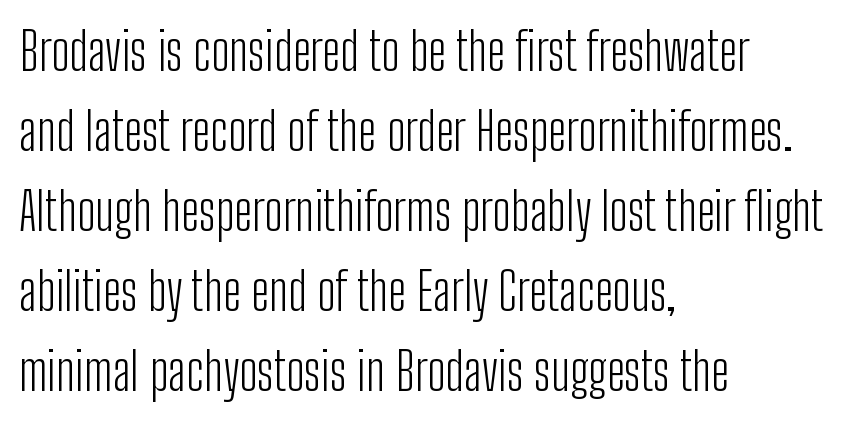
Check under the words: just untouched page. Line beginnings align vertically; line endings do not. Observe the ordinary spacing: letters are neighbours, not strangers. Regarding leading, the lines here are spaced in the standard way.
